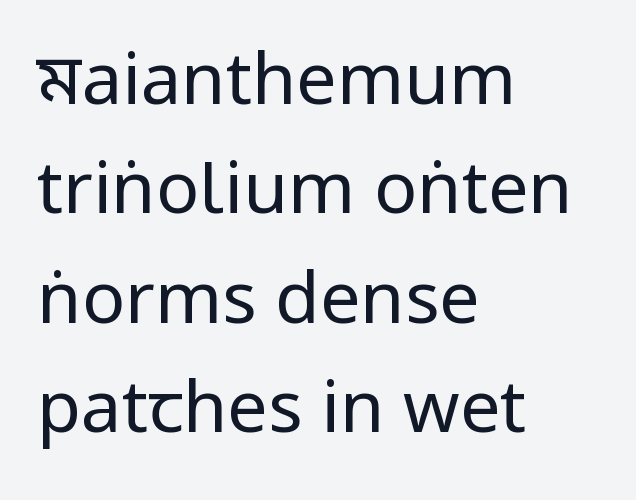
{"serif": "no", "italic": "no", "bold": "no", "weight": "regular", "width": "condensed", "stroke_contrast": "low", "x_height": "large", "monospaced": "no", "underline": "no", "align": "left", "line_spacing": "normal", "line_spacing_ratio": 1.52, "letter_spacing": "normal", "letter_spacing_em": 0.0, "glyph_px": 72}
